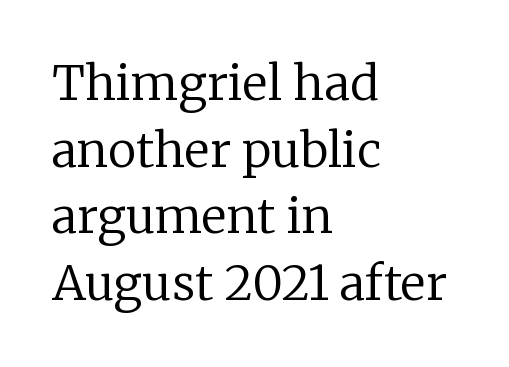
The image shows 48 px regular-weight serif type, upright; set left-aligned, normal line spacing (1.39x), normal letter spacing, not underlined; low stroke contrast and a medium x-height.
